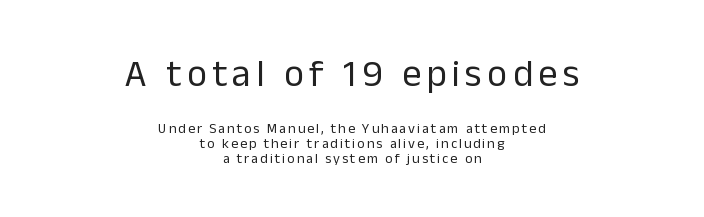
The image shows 38 px regular-weight sans-serif type, upright; set centered, tight line spacing (1.07x), not underlined; the first (top) block is 2.71x larger; low stroke contrast and a medium x-height.
